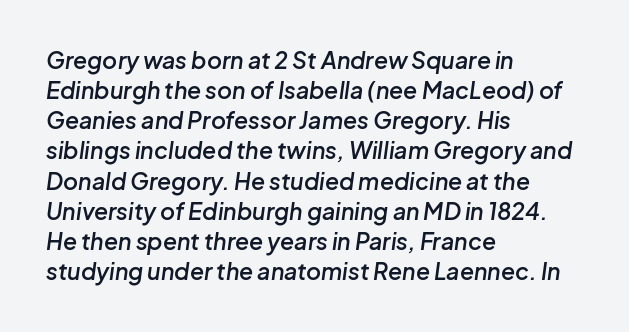
The image shows 23 px text type, italic (leaning right); set left-aligned, normal line spacing (1.31x), normal letter spacing, not underlined.
